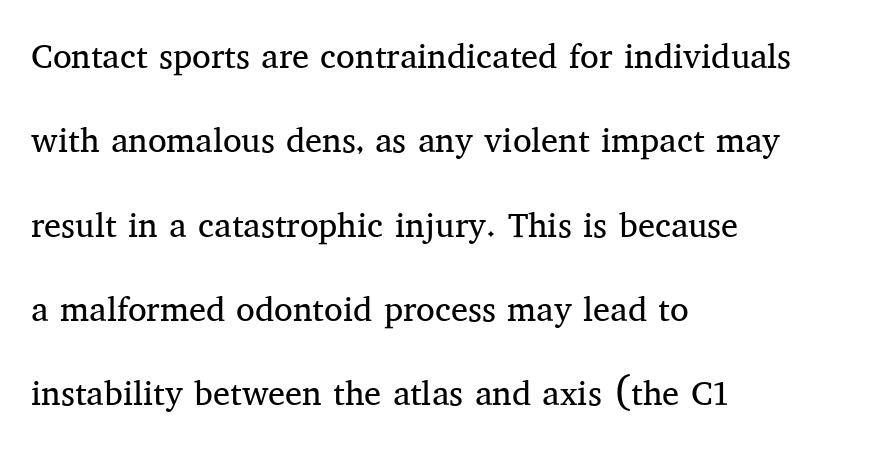
The image shows 34 px regular-weight serif type, upright; set left-aligned, loose line spacing (2.48x), normal letter spacing, not underlined; medium stroke contrast and a medium x-height.
